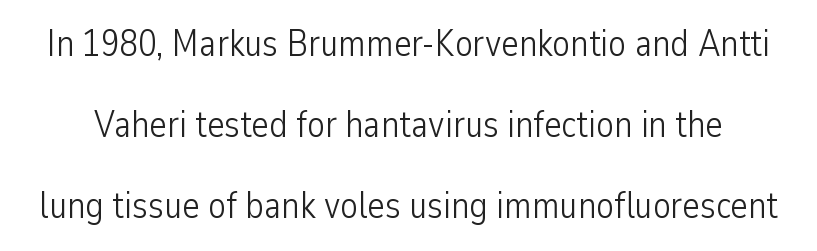
These lines are rendered in a variable-pitch font. The gap between lines stays unmarked. A quiet, ordinary-to-light weight characterises the typeface. These lines stand farther apart than default settings would place them. The type family on display is of the sans-serif kind.
